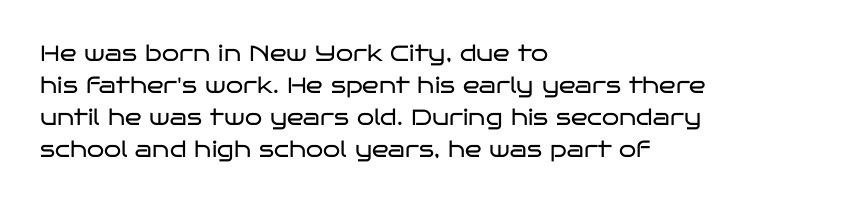
This sample uses an upright cut, with every glyph sitting square on the baseline. Check the space under the baseline: it is left empty. These lines are set flush left with a ragged right edge. Weight: not bold — regular or lighter.
